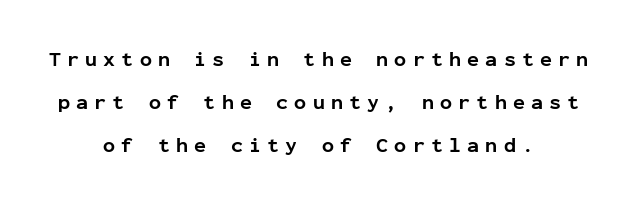
{"italic": "no", "bold": "yes", "underline": "no", "align": "center", "line_spacing": "loose", "line_spacing_ratio": 2.16, "letter_spacing": "wide", "letter_spacing_em": 0.31, "glyph_px": 20}
